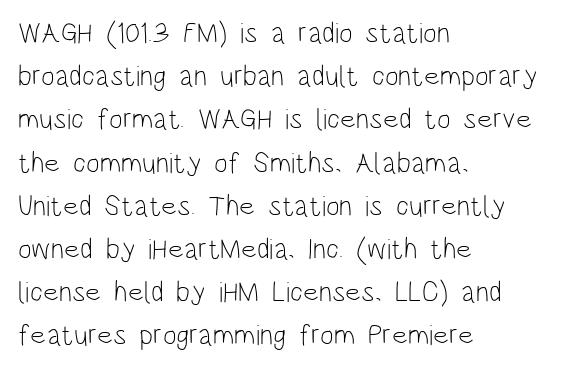
Q: Is the text bold? A: No.
Q: Is the text italic (slanted)? A: No, it is upright.
Q: Is the typeface a serif or a sans-serif typeface? A: Sans-serif.
Q: Is the text underlined? A: No.
Q: How is the paragraph aligned? A: Left-aligned.
Q: Is the spacing between letters normal or unusually wide? A: Normal.
Q: Is the spacing between lines tight, normal or loose? A: Normal.
Q: Width (condensed, normal, or wide)? A: Condensed.
Q: Stroke contrast? A: Low.
Q: x-height? A: Large.
Q: Monospaced? A: No.
